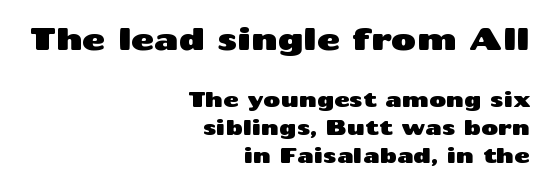
{"serif": "no", "italic": "no", "width": "wide", "stroke_contrast": "medium", "x_height": "medium", "monospaced": "no", "underline": "no", "align": "right", "line_spacing": "normal", "line_spacing_ratio": 1.35, "letter_spacing": "normal", "letter_spacing_em": 0.0, "larger_block": "first", "size_ratio": 1.48, "glyph_px": 31}
